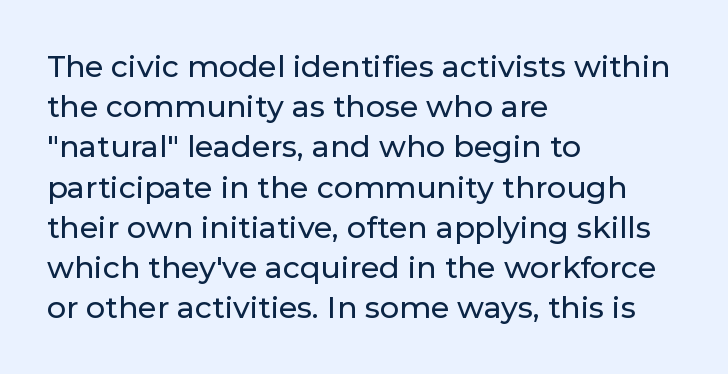
Q: Is the text italic (slanted)? A: No, it is upright.
Q: Is the typeface a serif or a sans-serif typeface? A: Sans-serif.
Q: Is the text underlined? A: No.
Q: How is the paragraph aligned? A: Left-aligned.
Q: Is the spacing between letters normal or unusually wide? A: Normal.
Q: Is the spacing between lines tight, normal or loose? A: Normal.
Q: Width (condensed, normal, or wide)? A: Normal.
Q: Stroke contrast? A: Low.
Q: x-height? A: Medium.
Q: Monospaced? A: No.
